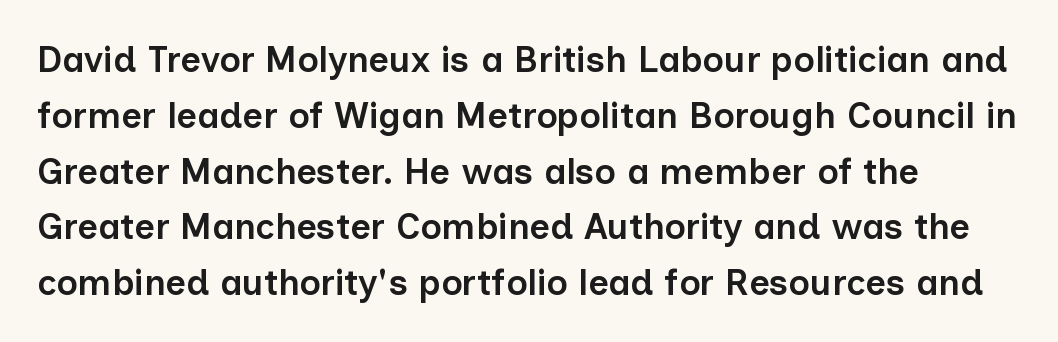
The image shows 36 px semibold sans-serif type, upright; set left-aligned, normal line spacing (1.55x), normal letter spacing, not underlined; low stroke contrast and a medium x-height.
